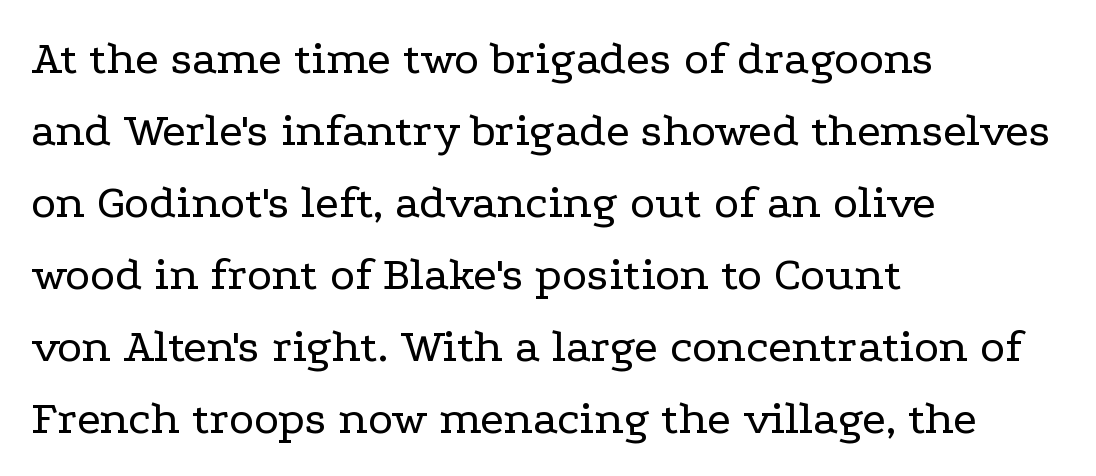
{"serif": "yes", "italic": "no", "bold": "no", "weight": "regular", "width": "wide", "stroke_contrast": "low", "x_height": "medium", "monospaced": "no", "underline": "no", "align": "left", "line_spacing": "normal", "line_spacing_ratio": 1.5, "letter_spacing": "normal", "letter_spacing_em": 0.0, "glyph_px": 48}
